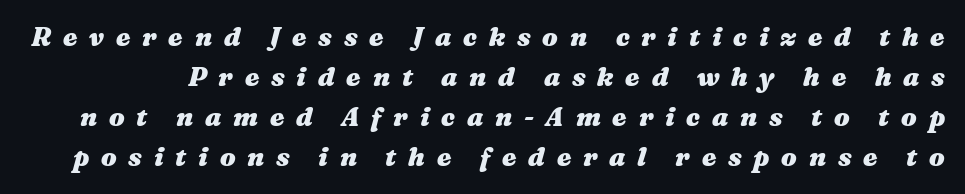
The image shows 26 px bold type, italic (leaning right); set normal line spacing (1.54x), unusually wide letter spacing (+0.45 em), not underlined.
